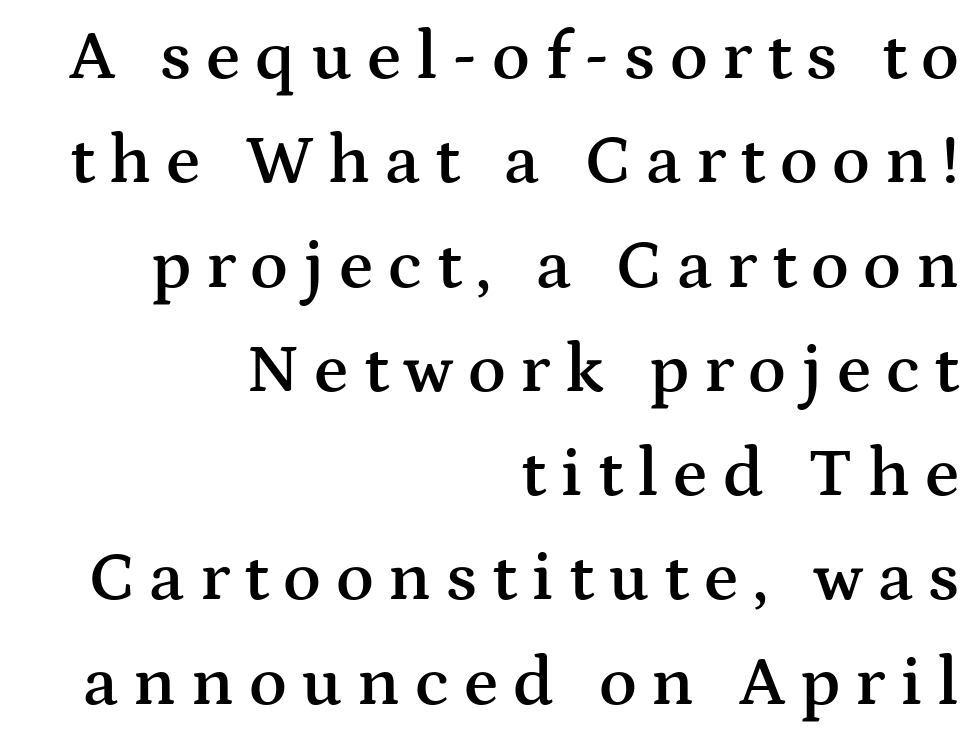
This sample uses a serif face. Descenders hang freely into open space. The rendering inserts visible extra space after every character. Does the leading feel generous? No, just average. Do the letters lean? They stand straight.
